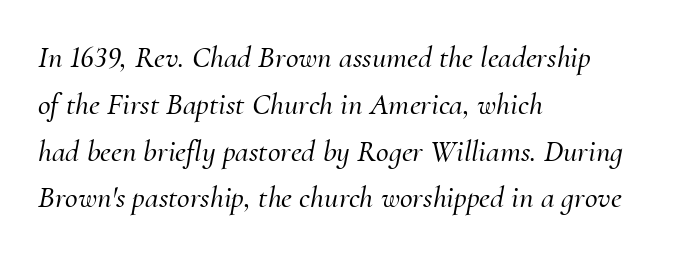
Q: Is the text italic (slanted)? A: Yes, it leans right by about 10 degrees.
Q: Is the typeface a serif or a sans-serif typeface? A: Serif.
Q: Is the text underlined? A: No.
Q: How is the paragraph aligned? A: Left-aligned.
Q: Is the spacing between letters normal or unusually wide? A: Normal.
Q: Is the spacing between lines tight, normal or loose? A: Normal.
Q: Width (condensed, normal, or wide)? A: Normal.
Q: Stroke contrast? A: Medium.
Q: x-height? A: Small.
Q: Monospaced? A: No.
